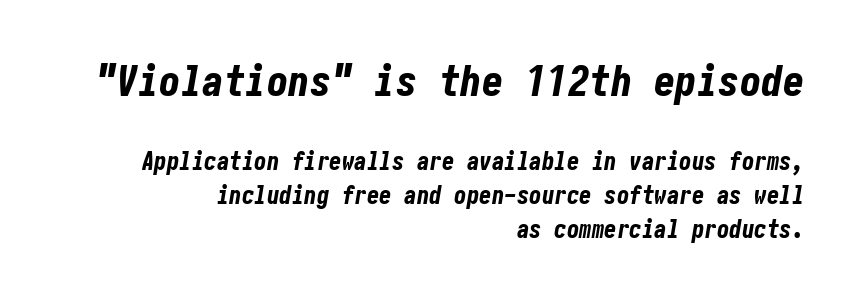
The image shows 43 px bold, condensed type, italic (leaning right); set right-aligned, normal line spacing (1.35x), normal letter spacing, not underlined; the first (top) block is 1.72x larger; low stroke contrast and a medium x-height.
